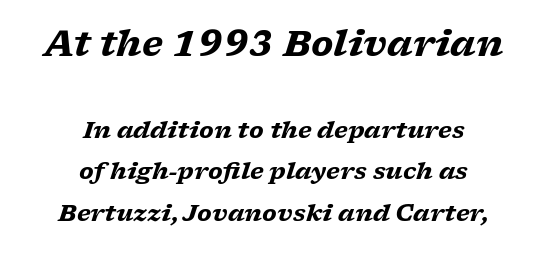
{"serif": "yes", "italic": "yes", "lean": "right", "slant_degrees": 17, "bold": "yes", "weight": "heavy", "width": "wide", "stroke_contrast": "low", "x_height": "medium", "monospaced": "no", "underline": "no", "align": "center", "line_spacing_ratio": 1.8, "letter_spacing": "normal", "letter_spacing_em": 0.0, "larger_block": "first", "size_ratio": 1.52, "glyph_px": 35}
